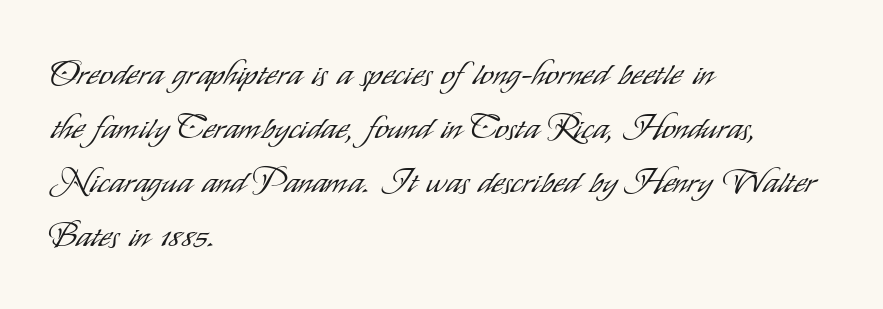
{"serif": "no", "bold": "no", "weight": "light", "width": "condensed", "stroke_contrast": "low", "x_height": "small", "monospaced": "no", "underline": "no", "align": "left", "line_spacing": "normal", "line_spacing_ratio": 1.59, "letter_spacing": "normal", "letter_spacing_em": 0.0, "glyph_px": 34}
